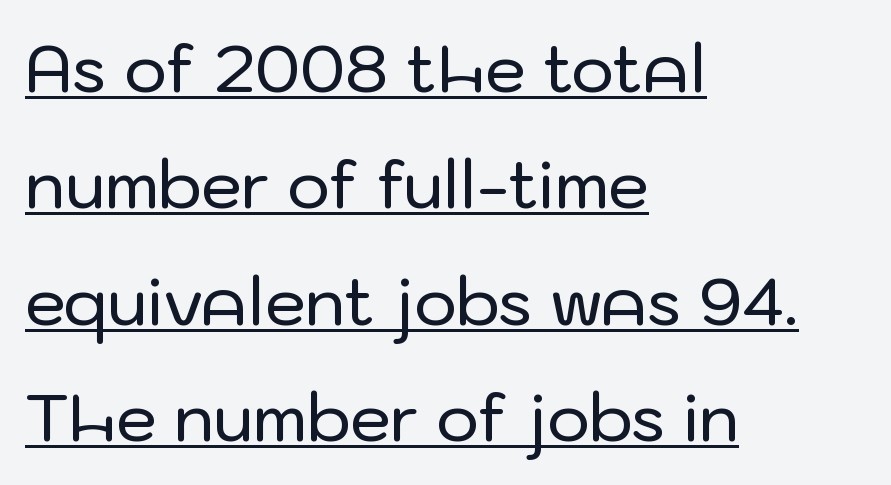
The image shows 65 px sans-serif type, upright; set left-aligned, line spacing 1.79x, normal letter spacing, underlined; low stroke contrast and a medium x-height.
